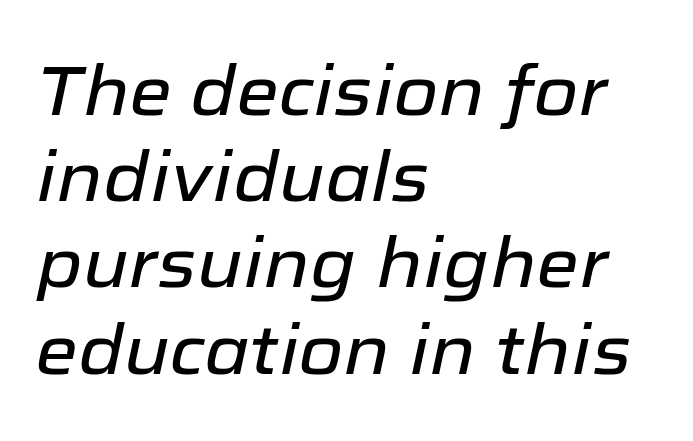
Q: Is the text italic (slanted)? A: Yes, it leans right by about 12 degrees.
Q: Is the text underlined? A: No.
Q: How is the paragraph aligned? A: Left-aligned.
Q: Is the spacing between letters normal or unusually wide? A: Normal.
Q: Is the spacing between lines tight, normal or loose? A: Normal.
Q: Width (condensed, normal, or wide)? A: Normal.
Q: Stroke contrast? A: Low.
Q: x-height? A: Medium.
Q: Monospaced? A: No.
